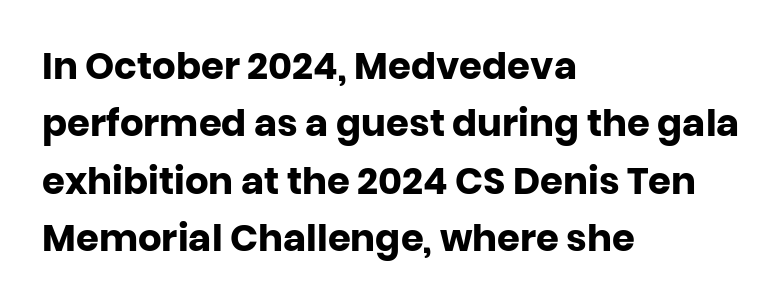
The image shows 37 px heavy sans-serif type, upright; set left-aligned, normal line spacing (1.55x), normal letter spacing, not underlined; low stroke contrast and a large x-height.
